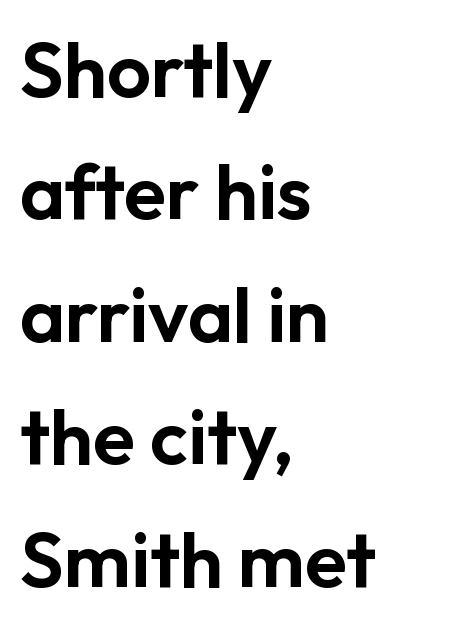
Q: Is the text italic (slanted)? A: No, it is upright.
Q: Is the typeface a serif or a sans-serif typeface? A: Sans-serif.
Q: Is the text underlined? A: No.
Q: How is the paragraph aligned? A: Left-aligned.
Q: Is the spacing between letters normal or unusually wide? A: Normal.
Q: Is the spacing between lines tight, normal or loose? A: Normal.
Q: Width (condensed, normal, or wide)? A: Normal.
Q: Stroke contrast? A: Low.
Q: x-height? A: Medium.
Q: Monospaced? A: No.
